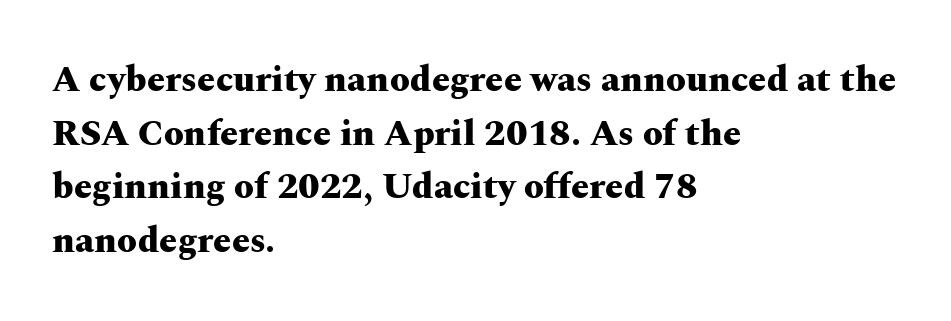
The image shows 36 px heavy, wide serif type, upright; set left-aligned, normal line spacing (1.49x), normal letter spacing, not underlined; medium stroke contrast and a medium x-height.
